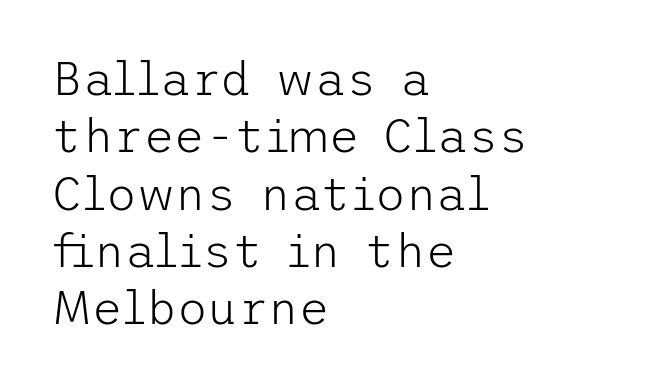
The image shows 47 px light sans-serif type, upright; set left-aligned, line spacing 1.22x, normal letter spacing, not underlined; low stroke contrast and a medium x-height.
